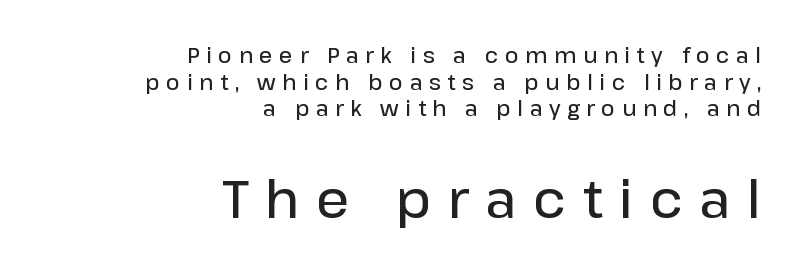
Q: Is the text bold? A: Semi-bold.
Q: Is the text italic (slanted)? A: No, it is upright.
Q: Is the typeface a serif or a sans-serif typeface? A: Sans-serif.
Q: Is the text underlined? A: No.
Q: How is the paragraph aligned? A: Right-aligned.
Q: Is the spacing between letters normal or unusually wide? A: Unusually wide.
Q: Is the spacing between lines tight, normal or loose? A: Normal.
Q: Which block of text is set in a larger size, the first (top) or the second (bottom)? A: The second (bottom) one.
Q: Width (condensed, normal, or wide)? A: Normal.
Q: Stroke contrast? A: Low.
Q: x-height? A: Medium.
Q: Monospaced? A: No.
